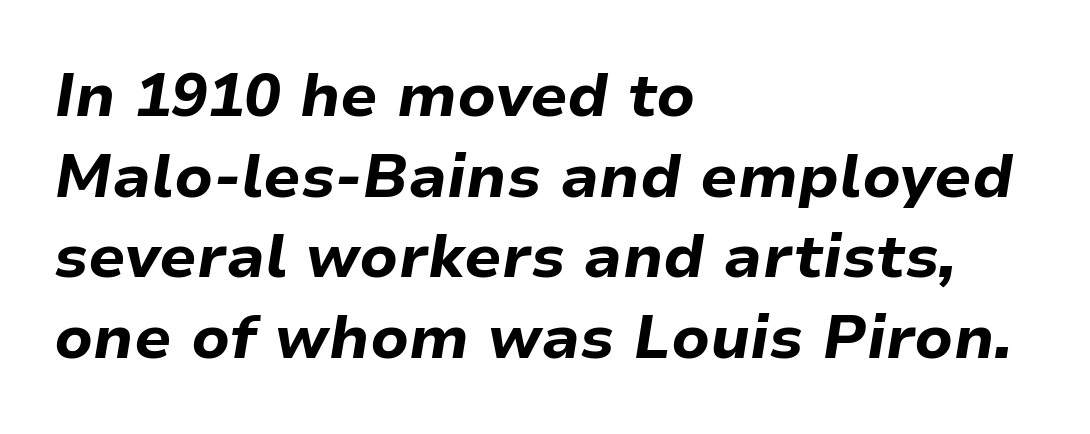
Rows of type keep a routine distance in the vertical direction. Spacing between characters is what you'd get straight out of the box. Does the lettering tilt? It does — this is italic. A bare baseline throughout the passage. Here the designer chose a conventional face with non-uniform glyph widths.
